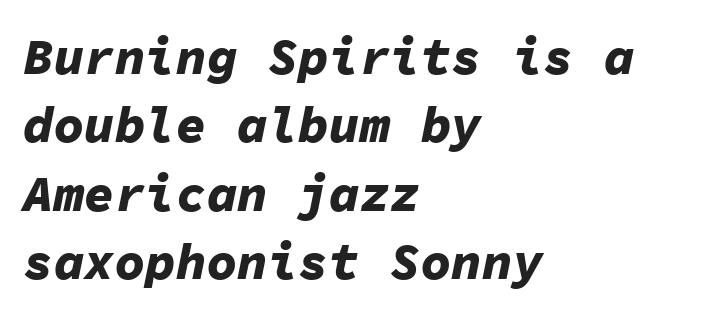
The image shows 51 px bold type, italic (leaning right), monospaced; set left-aligned, normal line spacing (1.34x), normal letter spacing, not underlined; low stroke contrast and a medium x-height.
